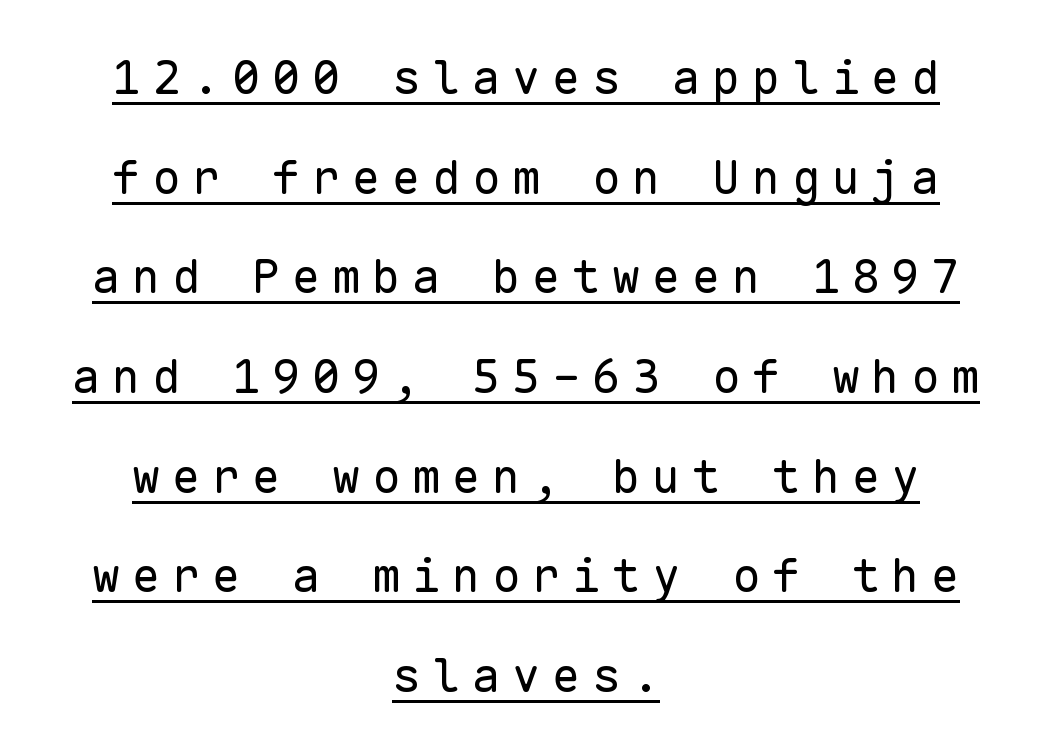
Q: Is the text bold? A: No.
Q: Is the text italic (slanted)? A: No, it is upright.
Q: Is the typeface a serif or a sans-serif typeface? A: Sans-serif.
Q: Is the text underlined? A: Yes.
Q: How is the paragraph aligned? A: Centered.
Q: Is the spacing between letters normal or unusually wide? A: Unusually wide.
Q: Is the spacing between lines tight, normal or loose? A: Loose.
Q: Width (condensed, normal, or wide)? A: Normal.
Q: Stroke contrast? A: Low.
Q: x-height? A: Medium.
Q: Monospaced? A: Yes.
